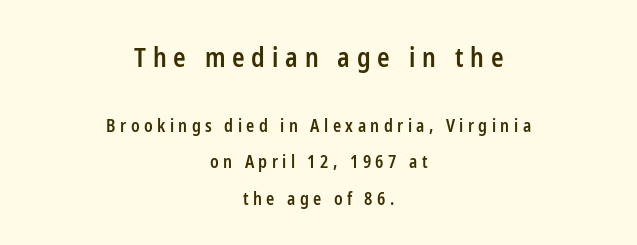
The image shows 26 px text type, upright; set centered, loose line spacing (2.13x), unusually wide letter spacing (+0.26 em), not underlined; the first (top) block is 1.53x larger.
